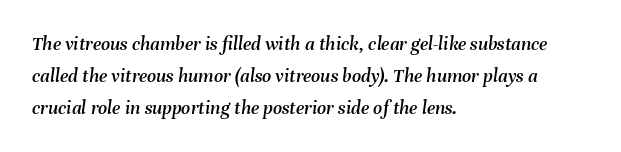
Q: Is the text italic (slanted)? A: Yes, it leans right by about 8 degrees.
Q: Is the text underlined? A: No.
Q: How is the paragraph aligned? A: Left-aligned.
Q: Is the spacing between letters normal or unusually wide? A: Normal.
Q: Is the spacing between lines tight, normal or loose? A: Normal.
